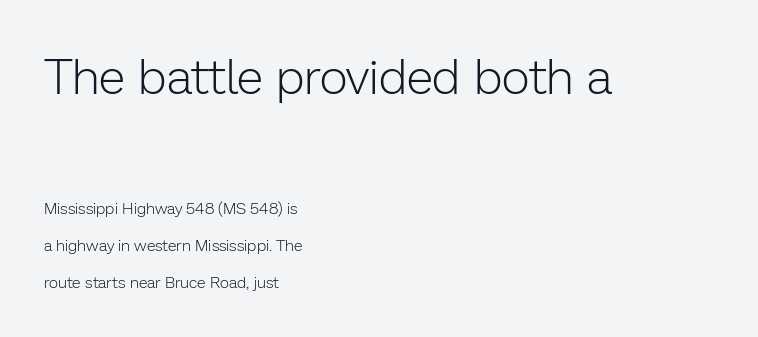
The image shows 49 px light sans-serif type, upright; set left-aligned, loose line spacing (2.32x), normal letter spacing, not underlined; the first (top) block is 3.06x larger; low stroke contrast and a medium x-height.
